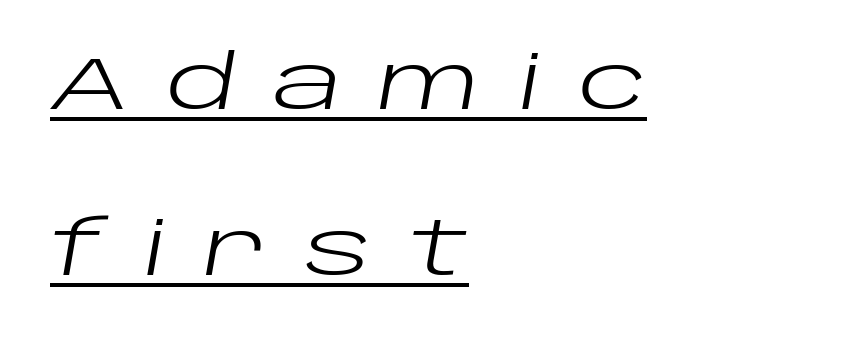
Q: Is the text bold? A: No.
Q: Is the text italic (slanted)? A: Yes, it leans right by about 10 degrees.
Q: Is the text underlined? A: Yes.
Q: How is the paragraph aligned? A: Left-aligned.
Q: Is the spacing between letters normal or unusually wide? A: Unusually wide.
Q: Is the spacing between lines tight, normal or loose? A: Loose.
Q: Width (condensed, normal, or wide)? A: Wide.
Q: Stroke contrast? A: Low.
Q: x-height? A: Large.
Q: Monospaced? A: No.
